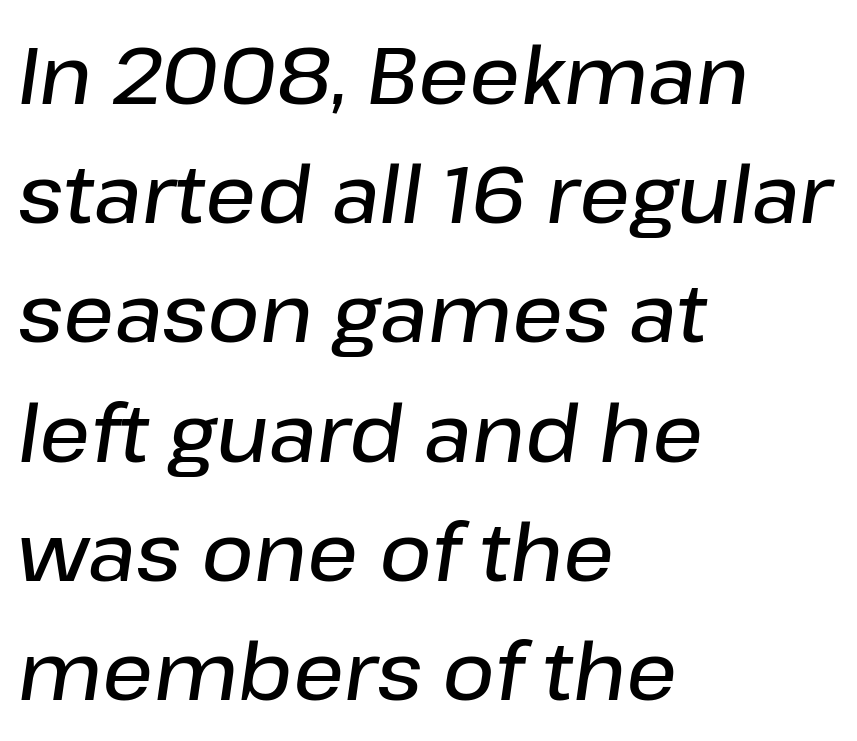
Look at the tracking — it's just the regular setting, nothing added. Proportional: the letters do not fall into vertical columns. This block has exactly the height ordinary leading produces. The typography opts for an oblique posture over an upright one.
